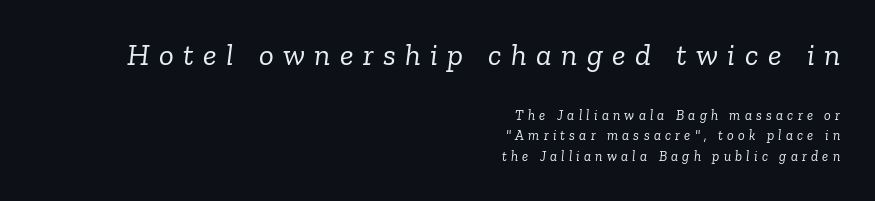
Q: Is the text bold? A: No.
Q: Is the text italic (slanted)? A: Yes, it leans right by about 6 degrees.
Q: Is the typeface a serif or a sans-serif typeface? A: Serif.
Q: Is the text underlined? A: No.
Q: How is the paragraph aligned? A: Right-aligned.
Q: Is the spacing between letters normal or unusually wide? A: Unusually wide.
Q: Is the spacing between lines tight, normal or loose? A: Normal.
Q: Which block of text is set in a larger size, the first (top) or the second (bottom)? A: The first (top) one.
Q: Width (condensed, normal, or wide)? A: Normal.
Q: Stroke contrast? A: Low.
Q: x-height? A: Medium.
Q: Monospaced? A: No.
